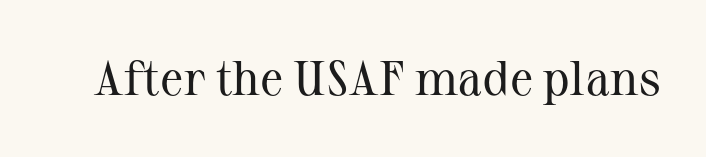
Looks like regular typesetting: each glyph gets only the width it needs. The face used here is rendered with its standard letterfit. Classification — serif. This is roman type, the default non-slanted kind. Is the stroke heavy? The answer is a plain regular-or-lighter. Only glyphs here, with clear space below each row.
